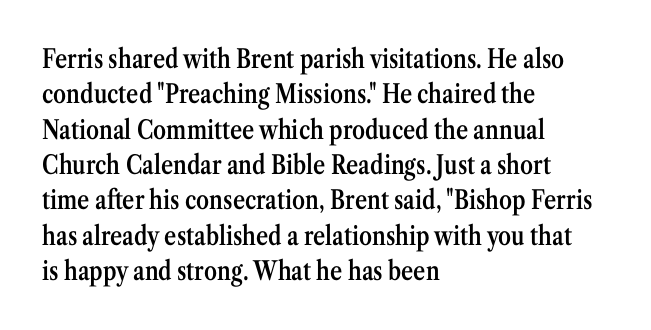
{"italic": "no", "bold": "semi", "underline": "no", "align": "left", "line_spacing": "normal", "line_spacing_ratio": 1.36, "letter_spacing": "normal", "letter_spacing_em": 0.0, "glyph_px": 26}
